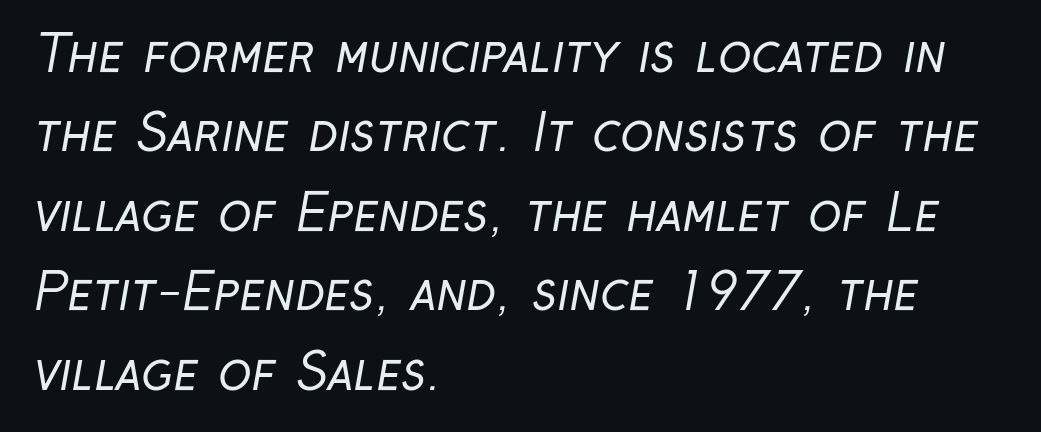
Q: Is the text bold? A: No.
Q: Is the typeface a serif or a sans-serif typeface? A: Sans-serif.
Q: Is the text underlined? A: No.
Q: How is the paragraph aligned? A: Left-aligned.
Q: Is the spacing between letters normal or unusually wide? A: Normal.
Q: Is the spacing between lines tight, normal or loose? A: Normal.
Q: Width (condensed, normal, or wide)? A: Condensed.
Q: Stroke contrast? A: Low.
Q: x-height? A: Medium.
Q: Monospaced? A: No.
